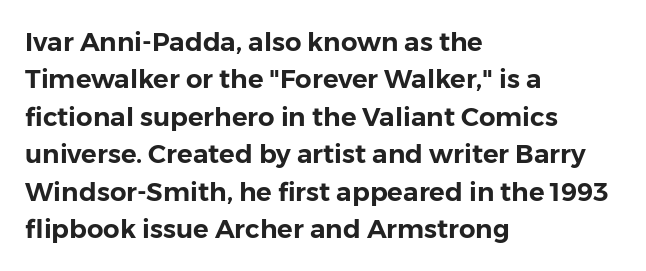
{"italic": "no", "underline": "no", "align": "left", "line_spacing": "normal", "line_spacing_ratio": 1.44, "letter_spacing": "normal", "letter_spacing_em": 0.0, "glyph_px": 26}
